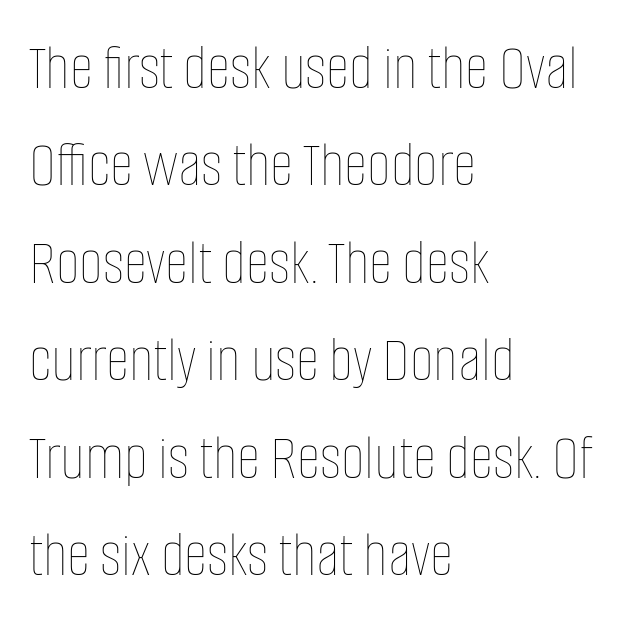
Q: Is the text bold? A: No.
Q: Is the text italic (slanted)? A: No, it is upright.
Q: Is the text underlined? A: No.
Q: How is the paragraph aligned? A: Left-aligned.
Q: Is the spacing between letters normal or unusually wide? A: Normal.
Q: Is the spacing between lines tight, normal or loose? A: Normal.
Q: Width (condensed, normal, or wide)? A: Condensed.
Q: Stroke contrast? A: Low.
Q: x-height? A: Large.
Q: Monospaced? A: No.
